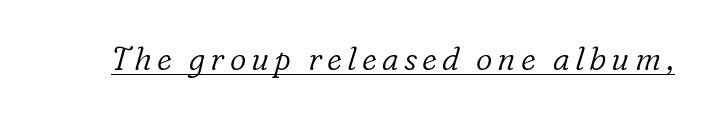
The lettering tilts uniformly, giving the passage an italic look. Ink coverage per letter is moderate at most. Classification — serif. The specimen includes a rule beneath the text block's lines.
